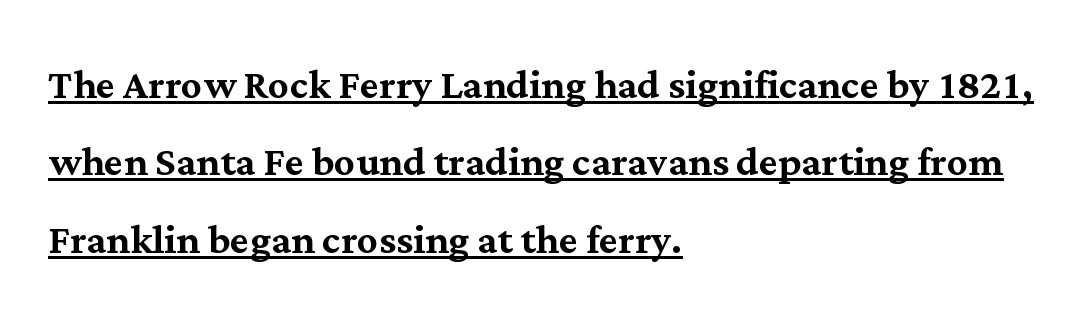
Q: Is the text italic (slanted)? A: No, it is upright.
Q: Is the typeface a serif or a sans-serif typeface? A: Serif.
Q: Is the text underlined? A: Yes.
Q: How is the paragraph aligned? A: Left-aligned.
Q: Is the spacing between letters normal or unusually wide? A: Normal.
Q: Is the spacing between lines tight, normal or loose? A: Normal.
Q: Width (condensed, normal, or wide)? A: Normal.
Q: Stroke contrast? A: Medium.
Q: x-height? A: Medium.
Q: Monospaced? A: No.
